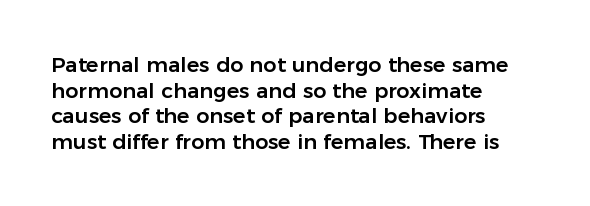
The image shows 21 px text type, upright; set left-aligned, line spacing 1.22x, normal letter spacing, not underlined.
